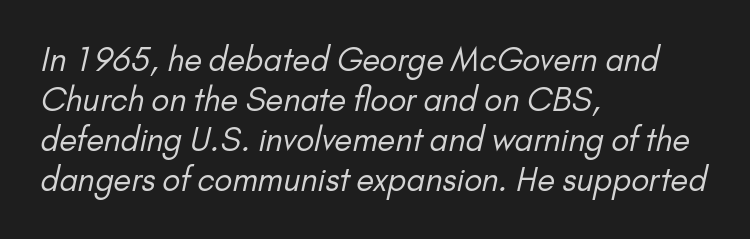
Q: Is the text bold? A: No.
Q: Is the typeface a serif or a sans-serif typeface? A: Sans-serif.
Q: Is the text underlined? A: No.
Q: How is the paragraph aligned? A: Left-aligned.
Q: Is the spacing between letters normal or unusually wide? A: Normal.
Q: Is the spacing between lines tight, normal or loose? A: Normal.
Q: Width (condensed, normal, or wide)? A: Normal.
Q: Stroke contrast? A: Low.
Q: x-height? A: Small.
Q: Monospaced? A: No.
